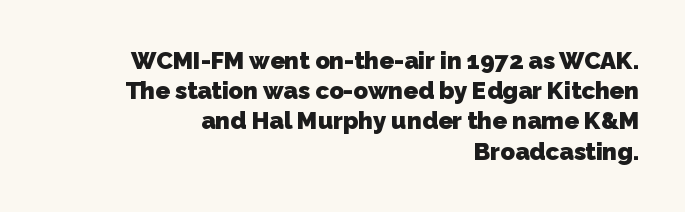
{"bold": "yes", "underline": "no", "align": "right", "line_spacing": "normal", "line_spacing_ratio": 1.26, "letter_spacing": "normal", "letter_spacing_em": 0.0, "glyph_px": 24}
